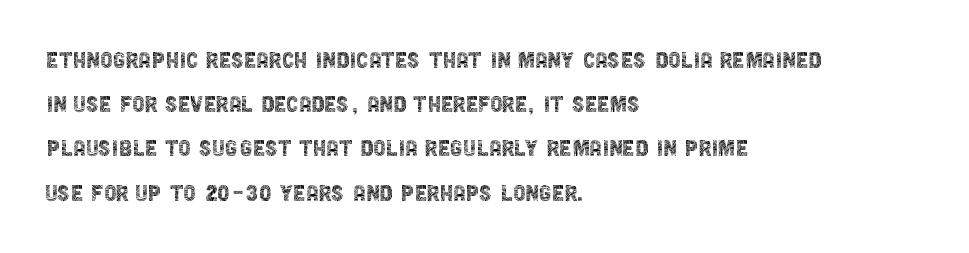
The image shows 28 px thin, condensed sans-serif type, upright; set left-aligned, normal line spacing (1.58x), normal letter spacing, not underlined; a large x-height.
